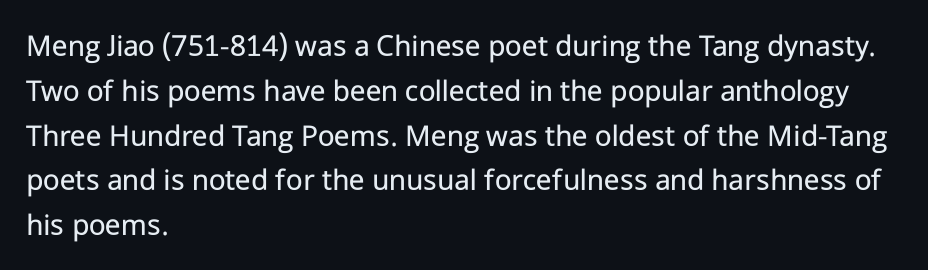
Do the characters align in a grid? No, the font is proportional. Leading matches the norm, producing a regular column. The ragged edge is on the right, which tells us the setting is flush left. Ink coverage per letter is moderate at most. Honestly, the letter spacing is just normal — you wouldn't notice it. Nope, no serifs anywhere on these letters.
